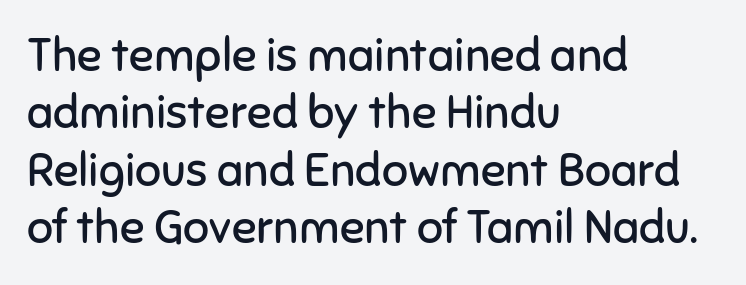
The image shows 46 px regular-weight sans-serif type, upright; set left-aligned, normal line spacing (1.25x), normal letter spacing, not underlined; low stroke contrast and a medium x-height.
